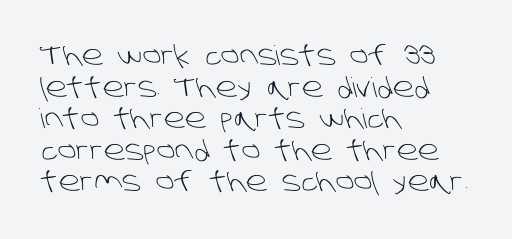
Heft: none added — not bold. Bare-footed words on every line. Left-aligned paragraph, ragged on the right. The type is set solid horizontally, with unmodified tracking.
